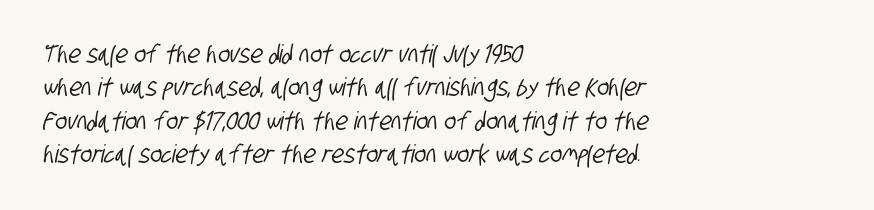
Q: Is the text underlined? A: No.
Q: How is the paragraph aligned? A: Left-aligned.
Q: Is the spacing between letters normal or unusually wide? A: Normal.
Q: Is the spacing between lines tight, normal or loose? A: Normal.
